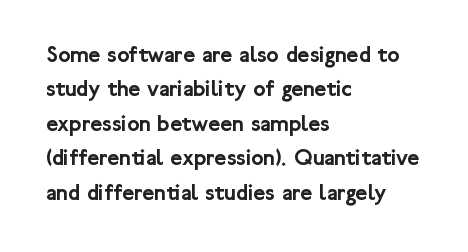
The image shows 23 px text type, upright; set left-aligned, normal line spacing (1.5x), normal letter spacing, not underlined.
